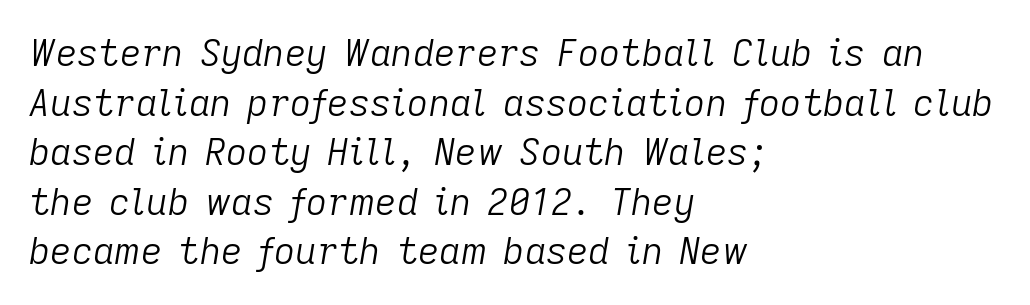
The image shows 37 px light type, italic (leaning right); set left-aligned, normal line spacing (1.34x), normal letter spacing, not underlined; low stroke contrast and a medium x-height.
